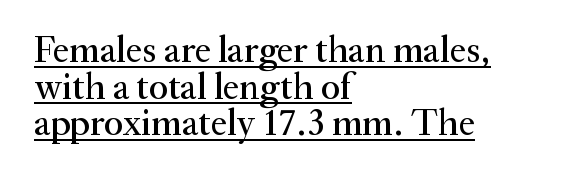
The image shows 37 px serif type, upright; set left-aligned, tight line spacing (0.99x), normal letter spacing, underlined; medium stroke contrast and a small x-height.
